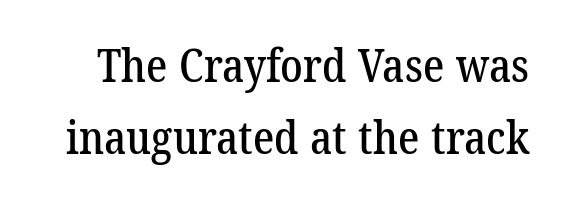
{"serif": "yes", "width": "normal", "stroke_contrast": "low", "x_height": "medium", "monospaced": "no", "underline": "no", "line_spacing": "normal", "line_spacing_ratio": 1.59, "letter_spacing": "normal", "letter_spacing_em": 0.0, "glyph_px": 45}
